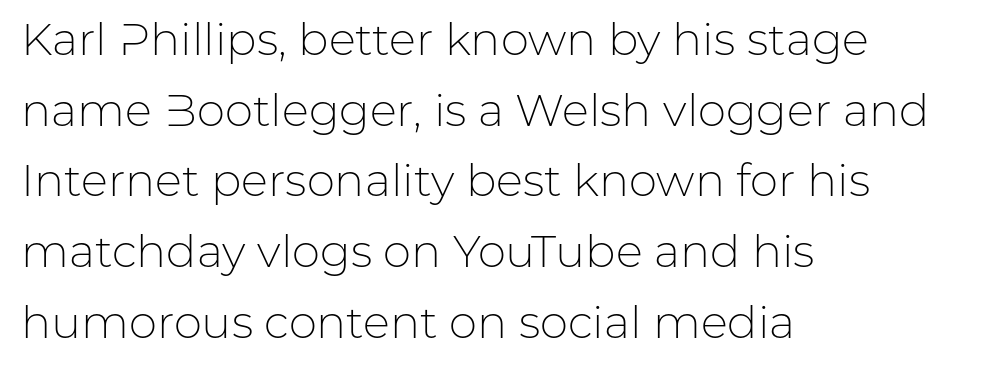
Q: Is the text bold? A: No.
Q: Is the text italic (slanted)? A: No, it is upright.
Q: Is the typeface a serif or a sans-serif typeface? A: Sans-serif.
Q: Is the text underlined? A: No.
Q: How is the paragraph aligned? A: Left-aligned.
Q: Is the spacing between letters normal or unusually wide? A: Normal.
Q: Is the spacing between lines tight, normal or loose? A: Normal.
Q: Width (condensed, normal, or wide)? A: Normal.
Q: Stroke contrast? A: Low.
Q: x-height? A: Medium.
Q: Monospaced? A: No.
